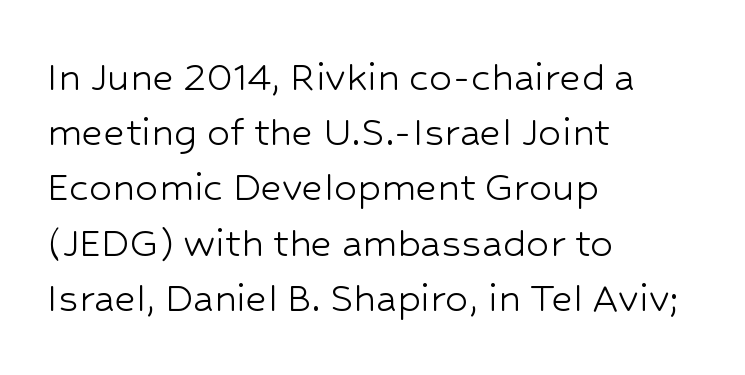
Each stroke keeps to a modest, everyday thickness or less. In terms of letterspacing, this is plain default setting. Do the characters align in a grid? No, the font is proportional. Italic? Not at all — the glyphs are vertical. This sample uses a sans-serif face. The rag falls on the right side of this text block.
